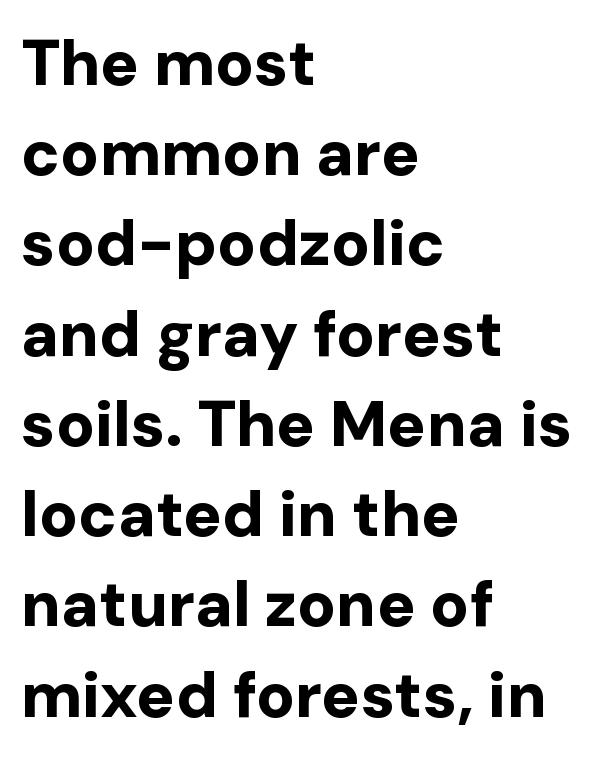
A typesetter would call this proportional, since set widths differ per character. The glyphs in this specimen are sans serif. Interline gaps are of average width in this sample. Teacher's note: observe the even left margin — that is flush-left alignment. Nobody touched the tracking dial on this one.
